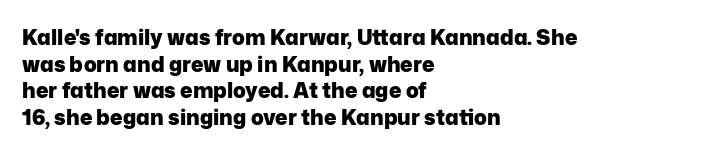
Honestly, the row spacing looks completely unremarkable. Posture: upright roman. Plenty of ink on the page — the face is bold. Typeset ragged right — the left edge is the straight one.
